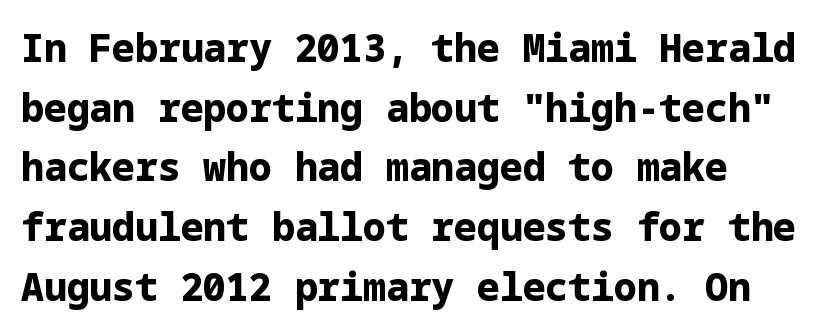
Caption: bold face, heavy strokes. Regarding leading, the lines here are spaced in the standard way. Check the space under the baseline: it is left empty. Unlike a traditional serif, this face leaves its strokes unadorned. Characters follow at the spacing the type designer built in.
